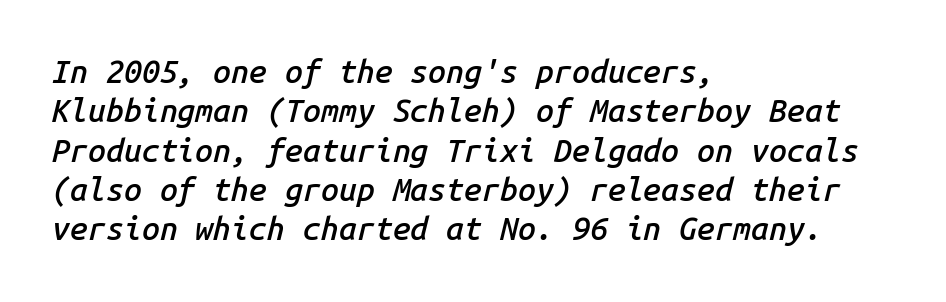
{"italic": "yes", "lean": "right", "slant_degrees": 14, "bold": "semi", "weight": "semibold", "width": "normal", "stroke_contrast": "low", "x_height": "medium", "monospaced": "yes", "underline": "no", "align": "left", "line_spacing_ratio": 1.23, "letter_spacing": "normal", "letter_spacing_em": 0.0, "glyph_px": 32}
